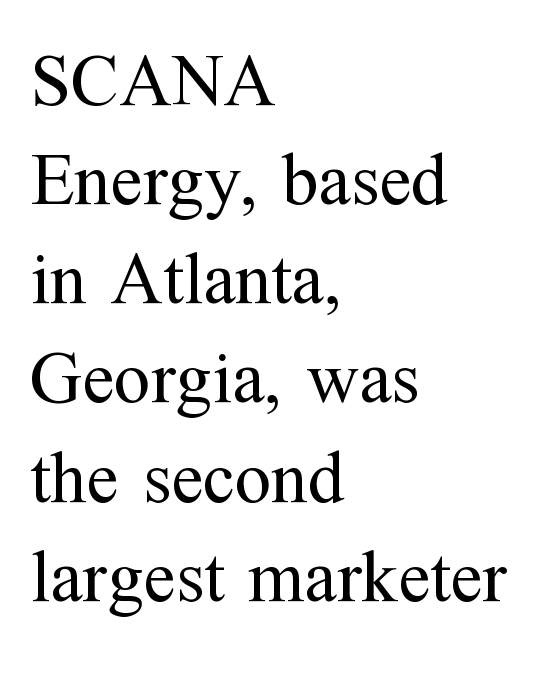
The image shows 74 px regular-weight serif type, upright; set left-aligned, normal line spacing (1.34x), normal letter spacing, not underlined; medium stroke contrast and a medium x-height.
